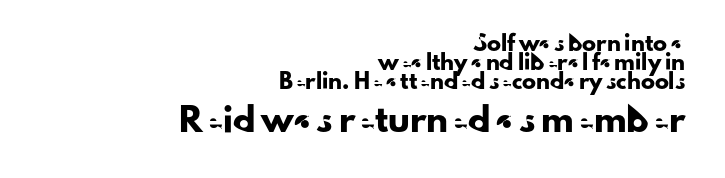
The image shows 22 px text type, upright; set right-aligned, normal line spacing (1.36x), normal letter spacing, not underlined; the second (bottom) block is 1.57x larger.
